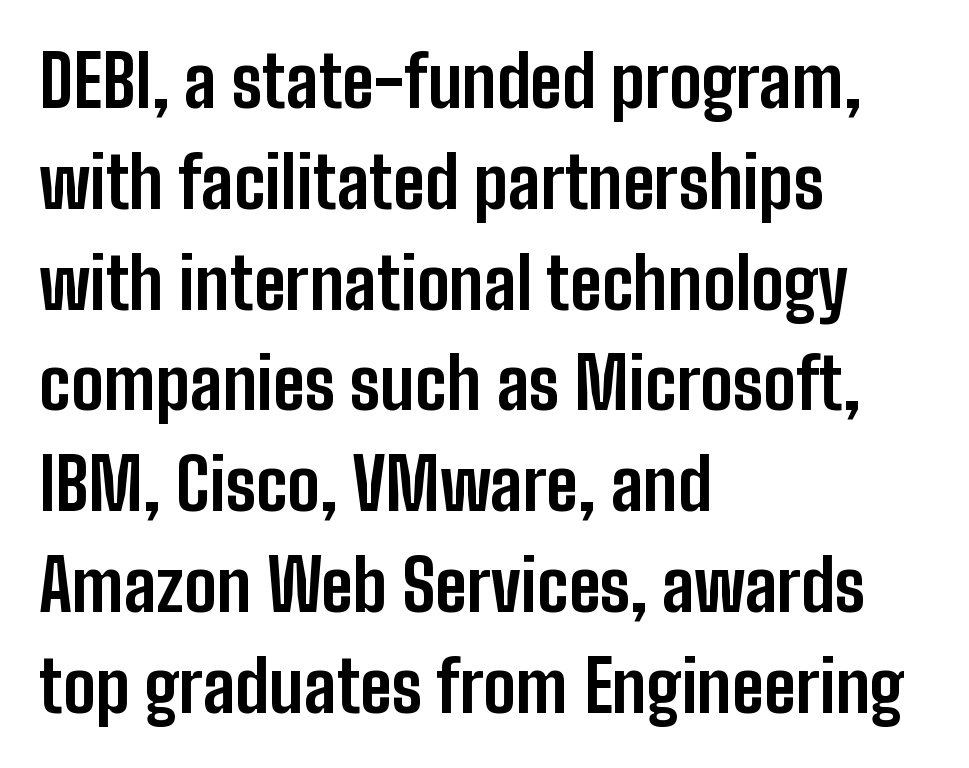
Q: Is the text bold? A: Yes.
Q: Is the text italic (slanted)? A: No, it is upright.
Q: Is the typeface a serif or a sans-serif typeface? A: Sans-serif.
Q: Is the text underlined? A: No.
Q: How is the paragraph aligned? A: Left-aligned.
Q: Is the spacing between letters normal or unusually wide? A: Normal.
Q: Is the spacing between lines tight, normal or loose? A: Normal.
Q: Width (condensed, normal, or wide)? A: Condensed.
Q: Stroke contrast? A: Low.
Q: x-height? A: Medium.
Q: Monospaced? A: No.
